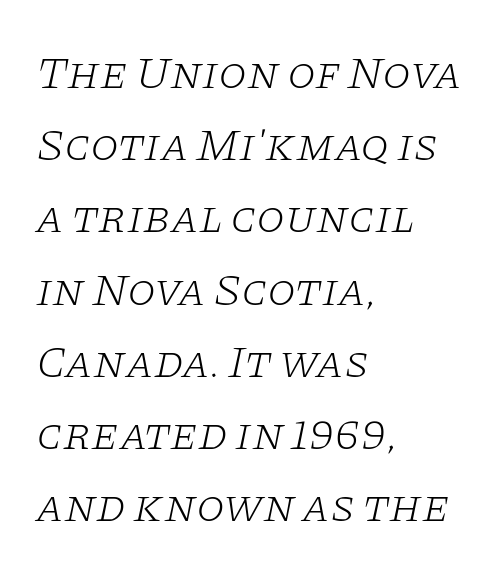
Q: Is the text bold? A: No.
Q: Is the text italic (slanted)? A: Yes, it leans right by about 11 degrees.
Q: Is the typeface a serif or a sans-serif typeface? A: Serif.
Q: Is the text underlined? A: No.
Q: How is the paragraph aligned? A: Left-aligned.
Q: Is the spacing between letters normal or unusually wide? A: Normal.
Q: Is the spacing between lines tight, normal or loose? A: Normal.
Q: Width (condensed, normal, or wide)? A: Wide.
Q: Stroke contrast? A: Low.
Q: x-height? A: Large.
Q: Monospaced? A: No.
